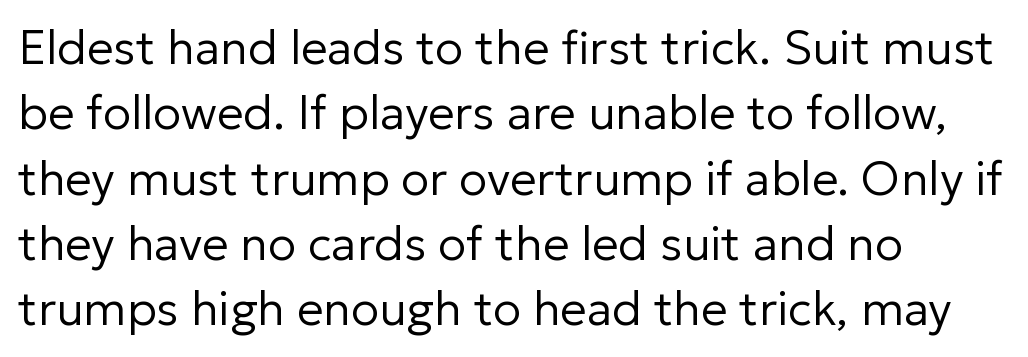
{"serif": "no", "italic": "no", "bold": "no", "weight": "regular", "width": "normal", "stroke_contrast": "low", "x_height": "medium", "monospaced": "no", "underline": "no", "align": "left", "line_spacing": "normal", "line_spacing_ratio": 1.39, "letter_spacing": "normal", "letter_spacing_em": 0.0, "glyph_px": 47}
